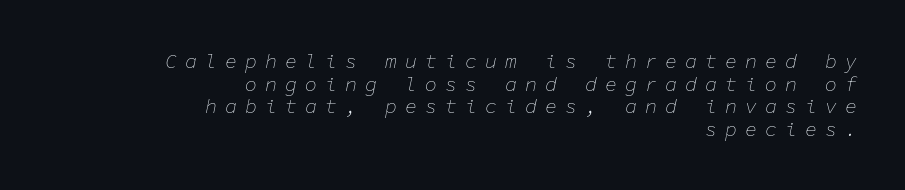
The paragraph shown leans on its right margin. Slant detected: the letters are inclined. Heft: none added — not bold. Here the glyphs are tracked loosely, breaking word shapes into spaced letters. What's the leading like? Squeezed, with rows nearly overlapping. Each row of text sits above clean, open space.
